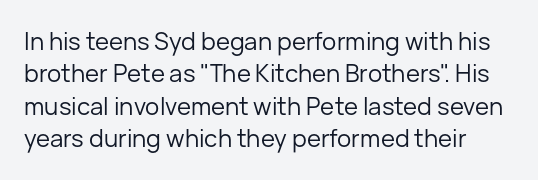
When letters stand straight like this, we call the style roman or upright. Between one letter and the next there's only the usual sliver of space. Summary of vertical rhythm: regular, with standard interline spacing. Glance below the letters and you will spot only blank space. No chunkiness to these letters — they're not bold.
